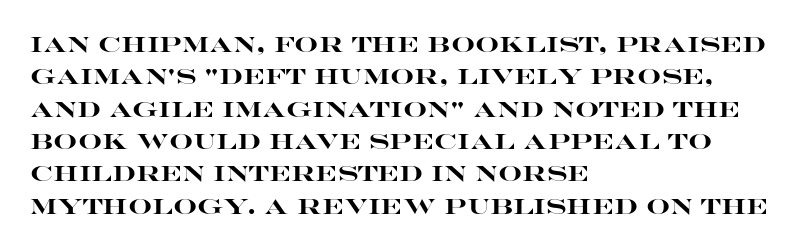
Unlike italic type, these characters show no tilt at all. Line starts are locked; line ends wander. Characters follow at the spacing the type designer built in. On the weight axis this lands at bold, roughly 700. The passage shown is not underscored anywhere.
